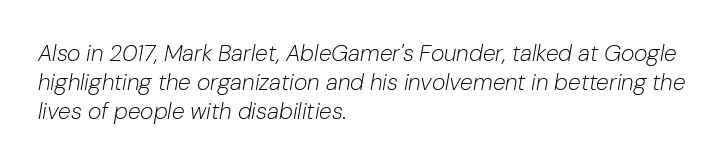
Q: Is the text bold? A: No.
Q: Is the text italic (slanted)? A: Yes, it leans right by about 10 degrees.
Q: Is the text underlined? A: No.
Q: How is the paragraph aligned? A: Left-aligned.
Q: Is the spacing between letters normal or unusually wide? A: Normal.
Q: Is the spacing between lines tight, normal or loose? A: Normal.
